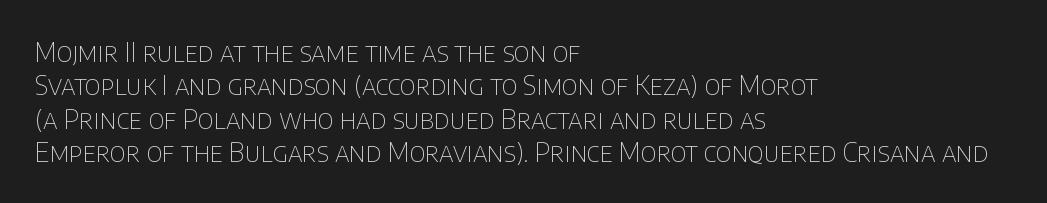
Q: Is the text bold? A: No.
Q: Is the text italic (slanted)? A: No, it is upright.
Q: Is the text underlined? A: No.
Q: How is the paragraph aligned? A: Left-aligned.
Q: Is the spacing between letters normal or unusually wide? A: Normal.
Q: Is the spacing between lines tight, normal or loose? A: Normal.
